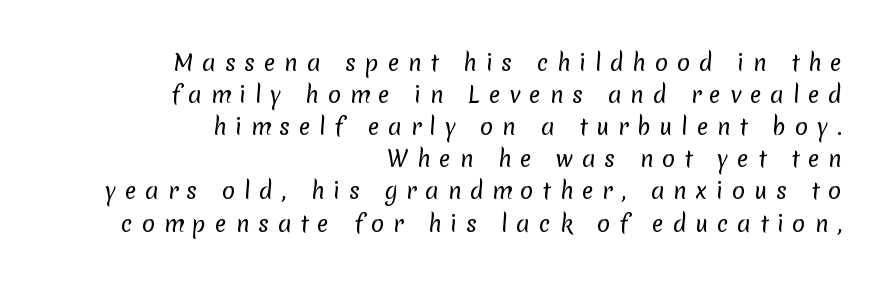
Q: Is the text bold? A: No.
Q: Is the text underlined? A: No.
Q: How is the paragraph aligned? A: Right-aligned.
Q: Is the spacing between letters normal or unusually wide? A: Unusually wide.
Q: Is the spacing between lines tight, normal or loose? A: Normal.
